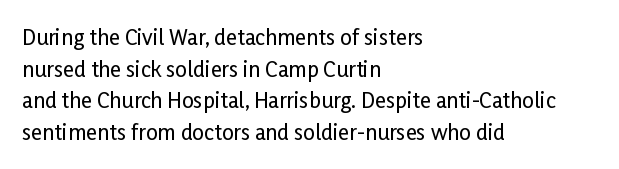
{"italic": "no", "underline": "no", "align": "left", "line_spacing": "normal", "line_spacing_ratio": 1.51, "letter_spacing": "normal", "letter_spacing_em": 0.0, "glyph_px": 21}
